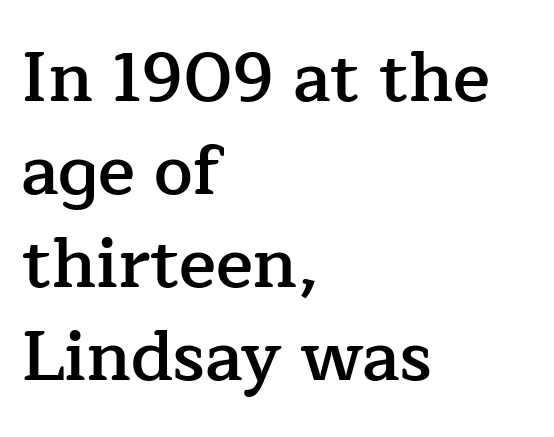
{"serif": "yes", "italic": "no", "bold": "semi", "weight": "semibold", "width": "normal", "stroke_contrast": "low", "x_height": "medium", "monospaced": "no", "underline": "no", "align": "left", "line_spacing": "normal", "line_spacing_ratio": 1.35, "letter_spacing": "normal", "letter_spacing_em": 0.0, "glyph_px": 69}
